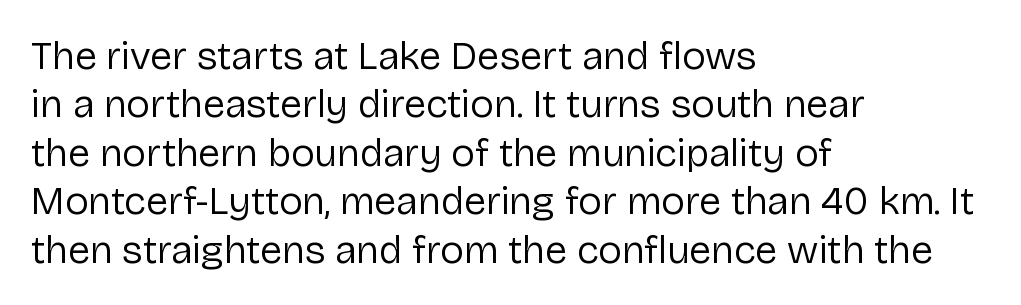
{"serif": "no", "italic": "no", "bold": "no", "weight": "regular", "width": "normal", "stroke_contrast": "low", "x_height": "medium", "monospaced": "no", "underline": "no", "align": "left", "line_spacing_ratio": 1.21, "letter_spacing": "normal", "letter_spacing_em": 0.0, "glyph_px": 40}
